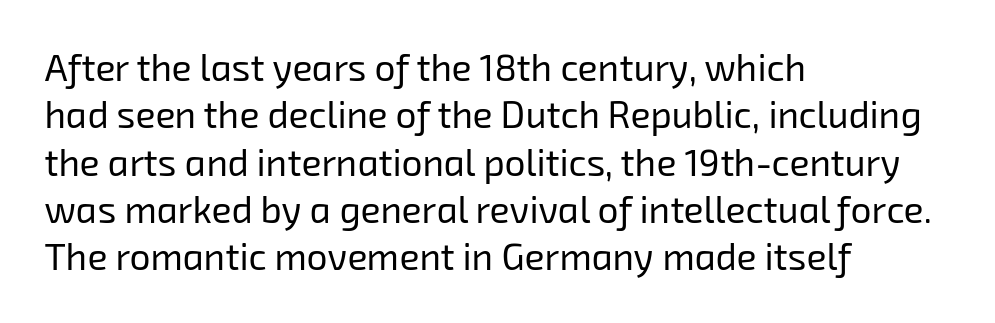
Q: Is the text bold? A: No.
Q: Is the typeface a serif or a sans-serif typeface? A: Sans-serif.
Q: Is the text underlined? A: No.
Q: How is the paragraph aligned? A: Left-aligned.
Q: Is the spacing between letters normal or unusually wide? A: Normal.
Q: Is the spacing between lines tight, normal or loose? A: Normal.
Q: Width (condensed, normal, or wide)? A: Normal.
Q: Stroke contrast? A: Low.
Q: x-height? A: Medium.
Q: Monospaced? A: No.
